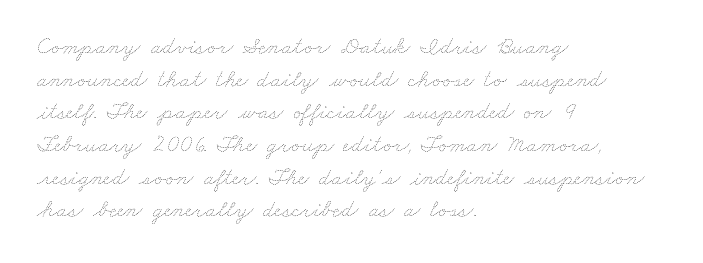
Q: Is the text bold? A: No.
Q: Is the text underlined? A: No.
Q: How is the paragraph aligned? A: Left-aligned.
Q: Is the spacing between letters normal or unusually wide? A: Normal.
Q: Is the spacing between lines tight, normal or loose? A: Normal.
